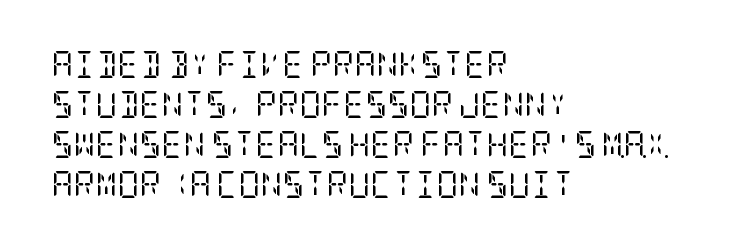
Italic: no, the glyphs are upright roman. Observe the ordinary spacing: letters are neighbours, not strangers. Line spacing here is normal. The zone under the glyphs is completely vacant. These lines stack with their left ends in a neat column.
